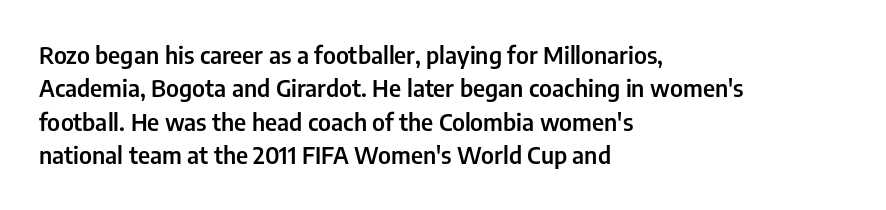
Q: Is the text bold? A: Semi-bold.
Q: Is the text italic (slanted)? A: No, it is upright.
Q: Is the text underlined? A: No.
Q: How is the paragraph aligned? A: Left-aligned.
Q: Is the spacing between letters normal or unusually wide? A: Normal.
Q: Is the spacing between lines tight, normal or loose? A: Normal.
